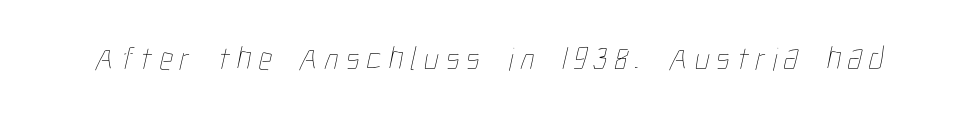
The image shows 33 px thin, condensed type; set unusually wide letter spacing (+0.21 em), not underlined; low stroke contrast and a medium x-height.
